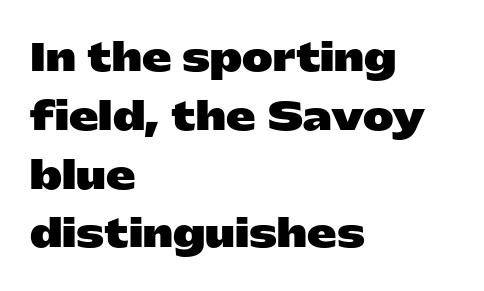
{"serif": "no", "italic": "no", "bold": "yes", "weight": "heavy", "width": "wide", "stroke_contrast": "low", "x_height": "medium", "monospaced": "no", "underline": "no", "align": "left", "line_spacing": "normal", "line_spacing_ratio": 1.59, "letter_spacing": "normal", "letter_spacing_em": 0.0, "glyph_px": 37}
